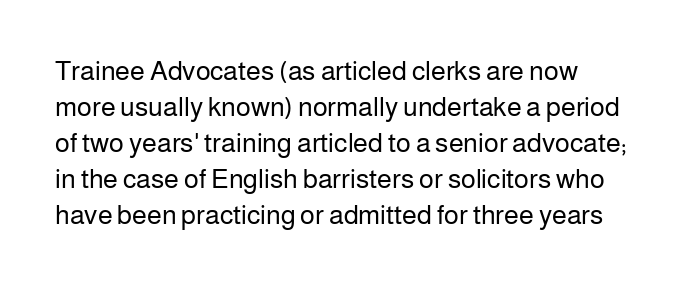
Q: Is the text bold? A: No.
Q: Is the text italic (slanted)? A: No, it is upright.
Q: Is the text underlined? A: No.
Q: How is the paragraph aligned? A: Left-aligned.
Q: Is the spacing between letters normal or unusually wide? A: Normal.
Q: Is the spacing between lines tight, normal or loose? A: Normal.
